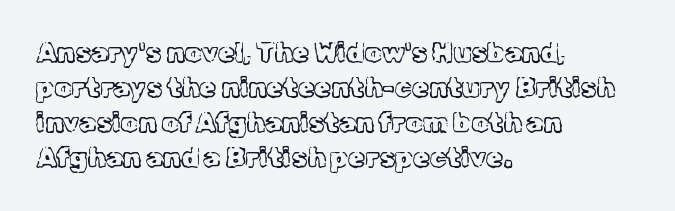
Style check: upright. Plain, unruled lines of type. The paragraph has a hard left edge and a soft right edge. This rendering leaves character spacing at its baseline value. A typesetter would call this leading conventional body-copy spacing. These glyphs show unthickened strokes, regular width or finer.
